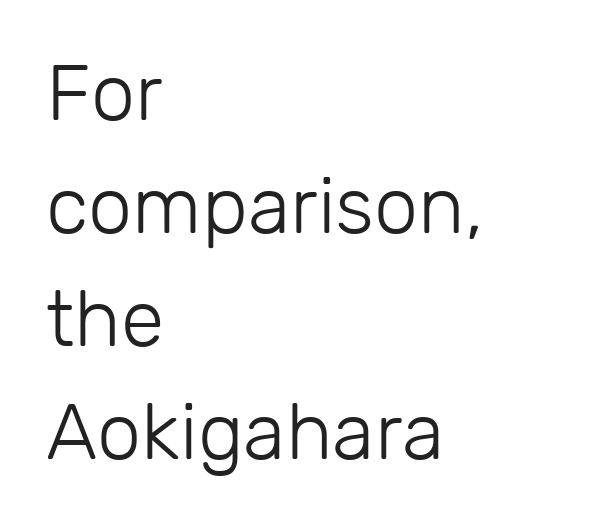
{"serif": "no", "italic": "no", "bold": "no", "weight": "light", "width": "normal", "stroke_contrast": "low", "x_height": "medium", "monospaced": "no", "underline": "no", "align": "left", "line_spacing": "normal", "line_spacing_ratio": 1.43, "letter_spacing": "normal", "letter_spacing_em": 0.0, "glyph_px": 79}
